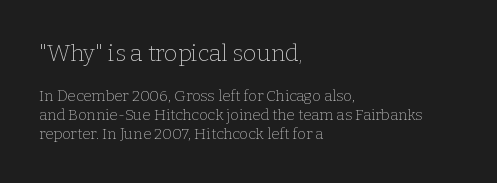
The letters stand upright; this is a roman face. Leading: standard. Notice how the passage keeps a crisp vertical edge on the left only. Bigger letters appear in the top chunk; the bottom chunk is reduced.
